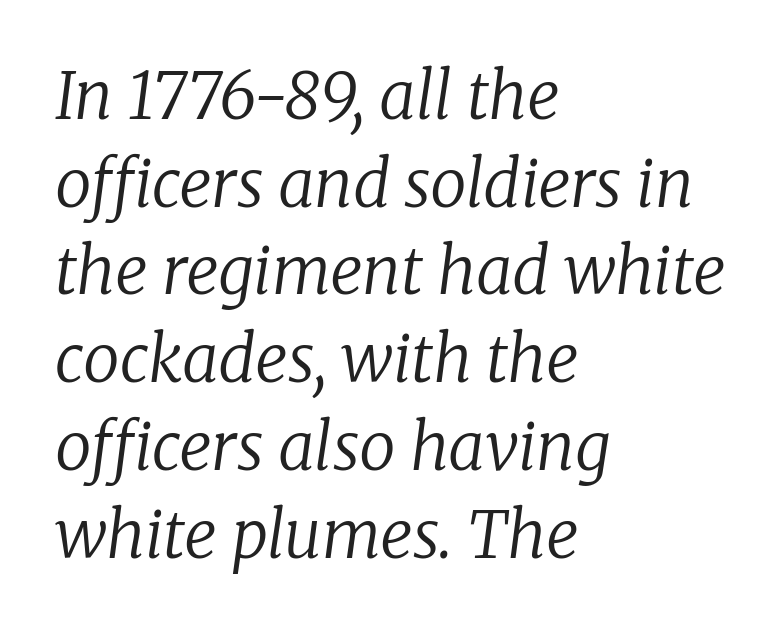
Each letter keeps its own natural width here, so spacing adapts to shape. Reading down the block, your eye returns to a fixed left position each line. The rendering keeps characters at their native spacing. The letters are slanted; this is an italic face. The type family on display is of the serif kind. Lines of text with bare space underneath.
